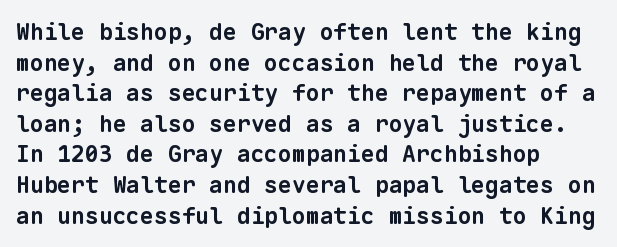
The designer left line spacing at the default. What stands out about the letter spacing? Nothing — it is the standard amount. The rendering uses a bold face; every stroke is thick and dark. Casual observation: everything's shoved over to the left. The foot of each line stays bare and open.
